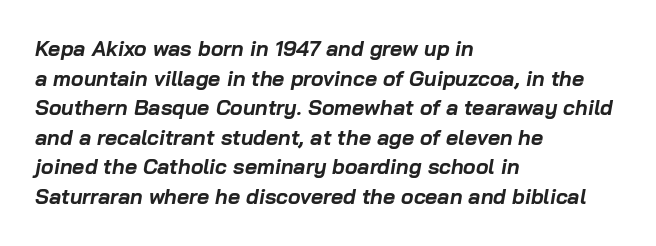
{"italic": "yes", "lean": "right", "slant_degrees": 10, "bold": "yes", "underline": "no", "align": "left", "line_spacing": "normal", "line_spacing_ratio": 1.41, "letter_spacing": "normal", "letter_spacing_em": 0.0, "glyph_px": 21}
